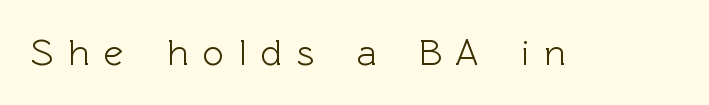
Q: Is the text italic (slanted)? A: No, it is upright.
Q: Is the typeface a serif or a sans-serif typeface? A: Sans-serif.
Q: Is the text underlined? A: No.
Q: Is the spacing between letters normal or unusually wide? A: Unusually wide.
Q: Width (condensed, normal, or wide)? A: Normal.
Q: x-height? A: Medium.
Q: Monospaced? A: No.
